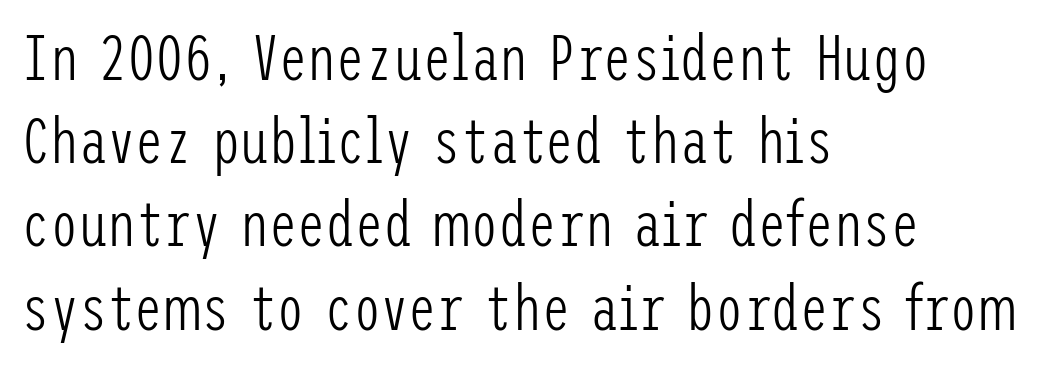
{"serif": "no", "italic": "no", "bold": "no", "weight": "light", "width": "condensed", "stroke_contrast": "low", "x_height": "medium", "underline": "no", "align": "left", "line_spacing": "normal", "line_spacing_ratio": 1.3, "letter_spacing": "normal", "letter_spacing_em": 0.0, "glyph_px": 64}
